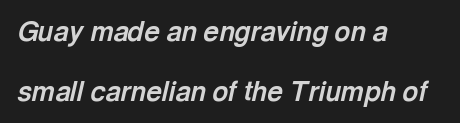
The image shows 27 px bold type, italic (leaning right); set left-aligned, loose line spacing (2.21x), normal letter spacing, not underlined.
